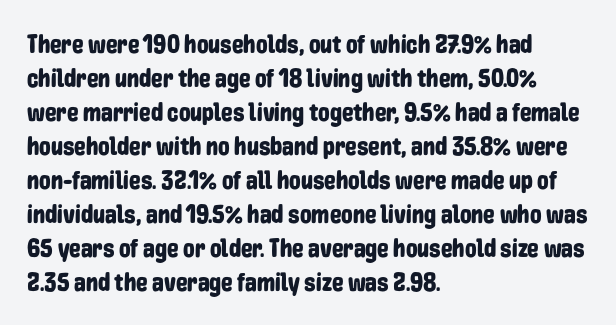
{"italic": "no", "underline": "no", "align": "left", "line_spacing": "normal", "line_spacing_ratio": 1.31, "letter_spacing": "normal", "letter_spacing_em": 0.0, "glyph_px": 26}
